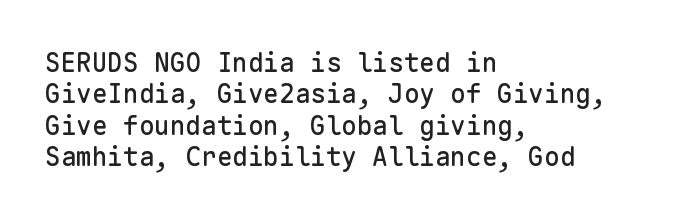
Tracking value appears to be zero — textbook default spacing. Rendered with straight, roman letterforms. Short and long lines alike share a common starting point at left. A bare baseline throughout the passage.
